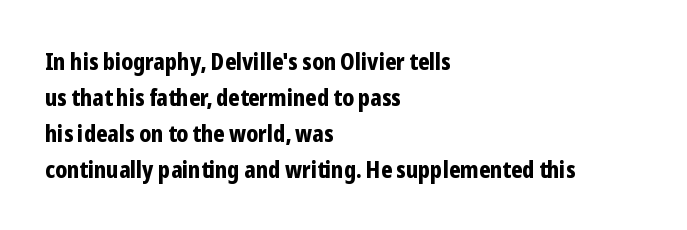
{"italic": "no", "bold": "yes", "underline": "no", "align": "left", "line_spacing": "normal", "line_spacing_ratio": 1.56, "letter_spacing": "normal", "letter_spacing_em": 0.0, "glyph_px": 23}
